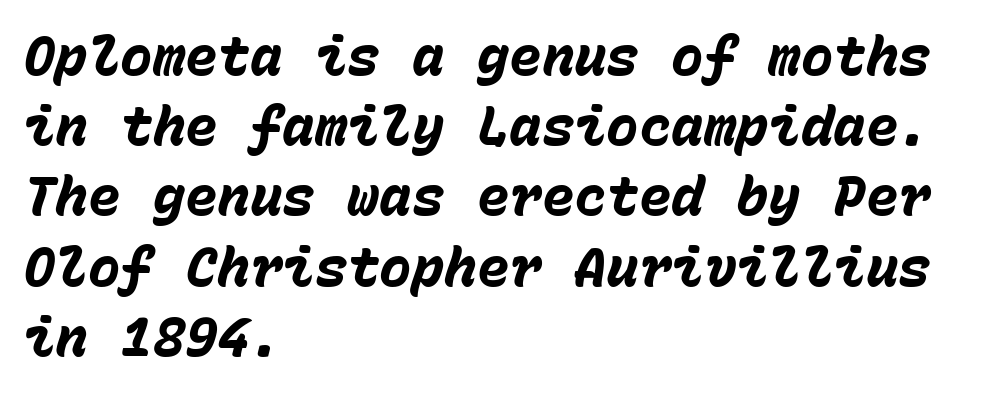
The image shows 54 px heavy type, italic (leaning right), monospaced; set left-aligned, normal line spacing (1.3x), normal letter spacing, not underlined; low stroke contrast and a medium x-height.
